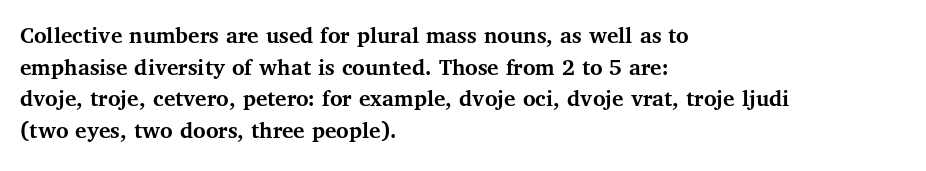
Q: Is the text bold? A: Yes.
Q: Is the text italic (slanted)? A: No, it is upright.
Q: Is the text underlined? A: No.
Q: How is the paragraph aligned? A: Left-aligned.
Q: Is the spacing between letters normal or unusually wide? A: Normal.
Q: Is the spacing between lines tight, normal or loose? A: Normal.
